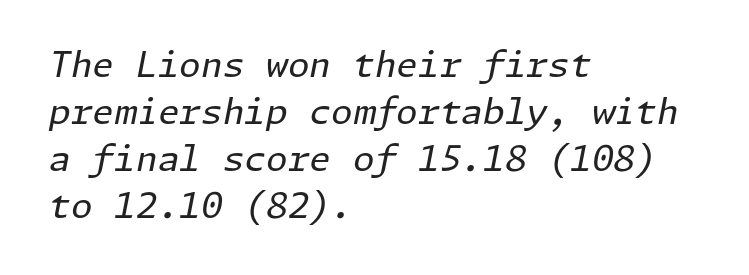
Q: Is the text bold? A: No.
Q: Is the text italic (slanted)? A: Yes, it leans right by about 11 degrees.
Q: Is the text underlined? A: No.
Q: How is the paragraph aligned? A: Left-aligned.
Q: Is the spacing between letters normal or unusually wide? A: Normal.
Q: Is the spacing between lines tight, normal or loose? A: Normal.
Q: Width (condensed, normal, or wide)? A: Normal.
Q: Stroke contrast? A: Low.
Q: x-height? A: Medium.
